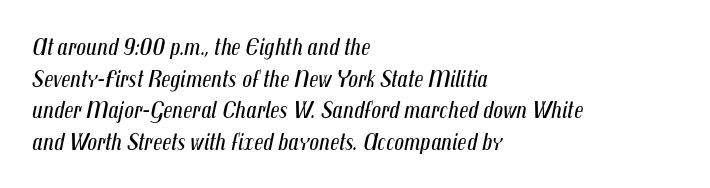
Caption: multi-line text, flush left, ragged right. Does the leading feel generous? No, just average. Here the glyphs are tracked normally, forming tight word shapes. The lettering tilts uniformly, giving the passage an italic look. Words float on clear page, feet unadorned.
